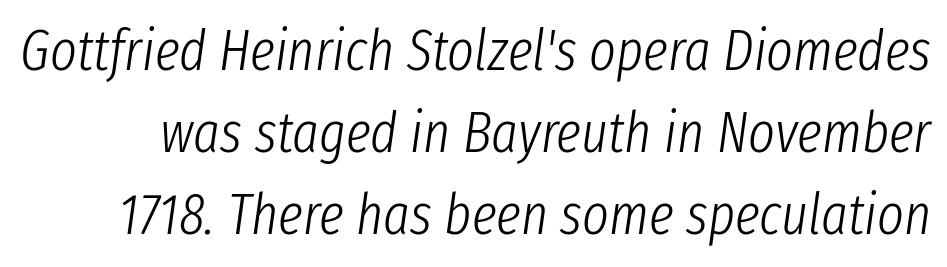
The image shows 57 px light, condensed type, italic (leaning right); set normal line spacing (1.44x), normal letter spacing, not underlined; low stroke contrast and a medium x-height.
